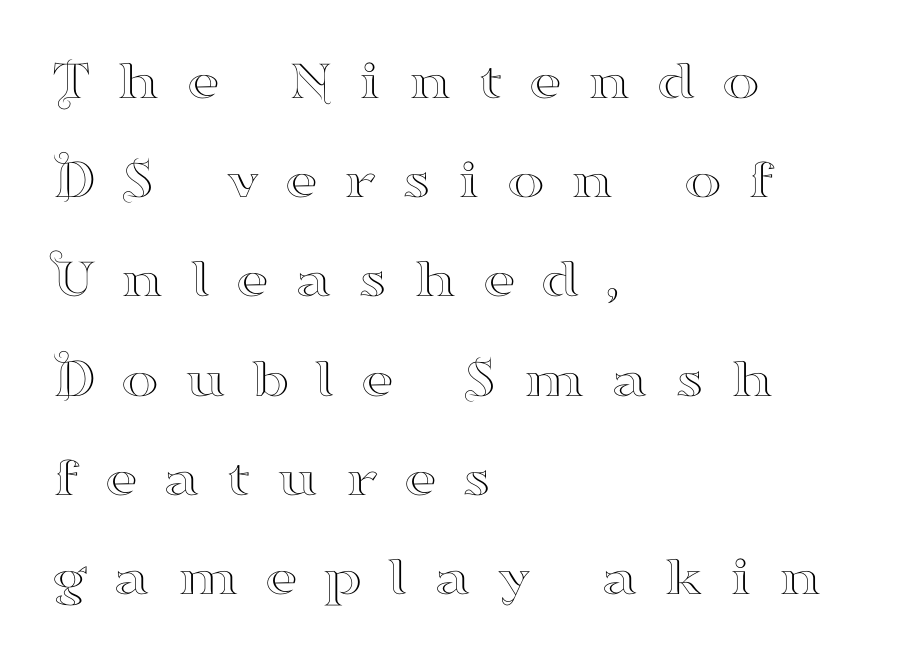
{"serif": "yes", "italic": "no", "width": "wide", "stroke_contrast": "high", "x_height": "small", "monospaced": "no", "underline": "no", "align": "left", "line_spacing_ratio": 1.74, "letter_spacing": "wide", "letter_spacing_em": 0.45, "glyph_px": 57}
